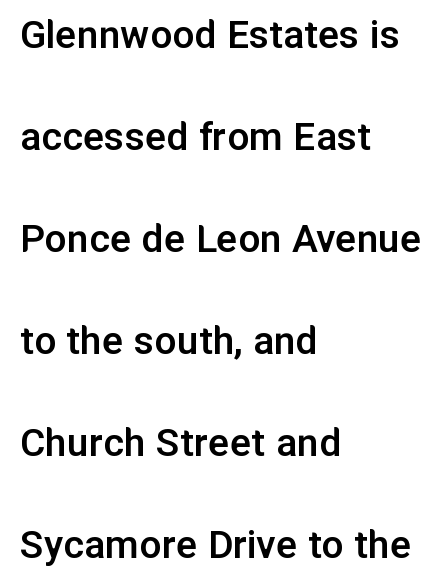
The image shows 44 px semibold sans-serif type, upright; set left-aligned, loose line spacing (2.32x), normal letter spacing, not underlined; low stroke contrast and a medium x-height.
